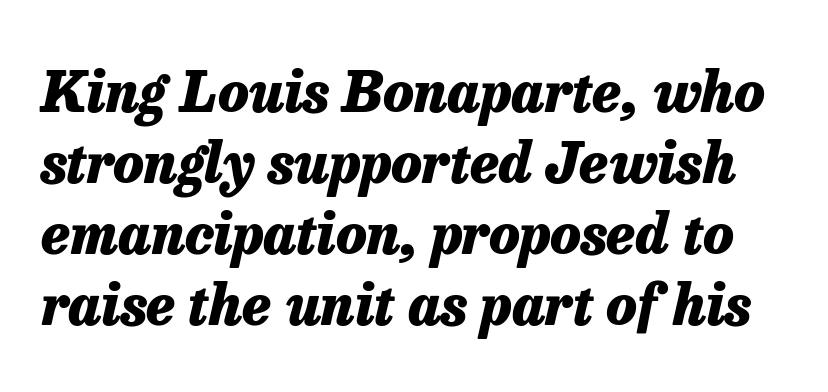
These lines were composed using italics. Lines of text with bare space underneath. Proportional: the letters do not fall into vertical columns. Inter-character spacing is left at the font's built-in metrics.
